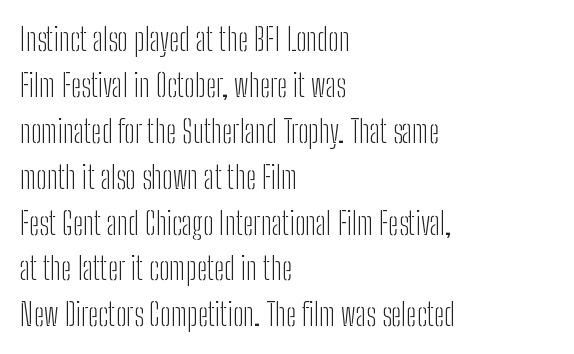
The image shows 31 px light, condensed sans-serif type, upright; set left-aligned, normal line spacing (1.48x), normal letter spacing, not underlined; low stroke contrast and a medium x-height.
